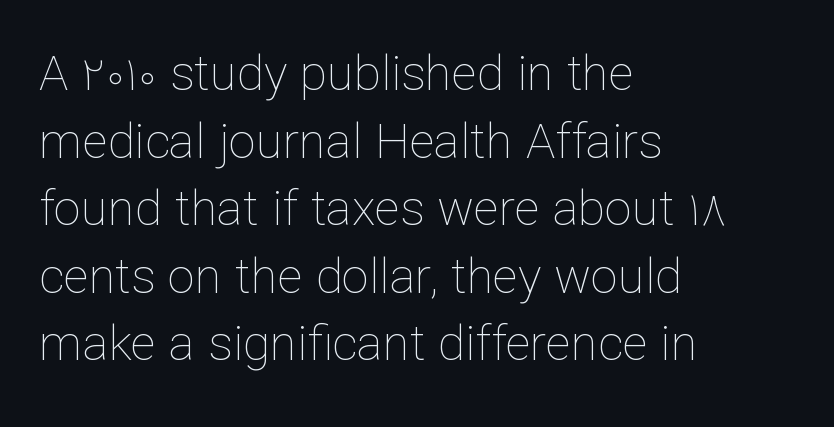
{"italic": "no", "bold": "no", "weight": "thin", "width": "normal", "stroke_contrast": "low", "x_height": "medium", "monospaced": "no", "underline": "no", "align": "left", "line_spacing": "normal", "line_spacing_ratio": 1.38, "letter_spacing": "normal", "letter_spacing_em": 0.0, "glyph_px": 49}
